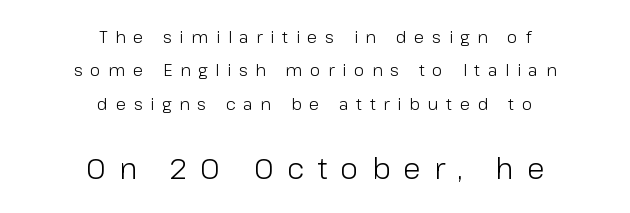
{"serif": "no", "italic": "no", "bold": "no", "weight": "light", "width": "normal", "stroke_contrast": "low", "x_height": "medium", "monospaced": "no", "underline": "no", "align": "center", "line_spacing": "loose", "line_spacing_ratio": 1.96, "letter_spacing": "wide", "letter_spacing_em": 0.45, "larger_block": "second", "size_ratio": 1.71, "glyph_px": 29}
